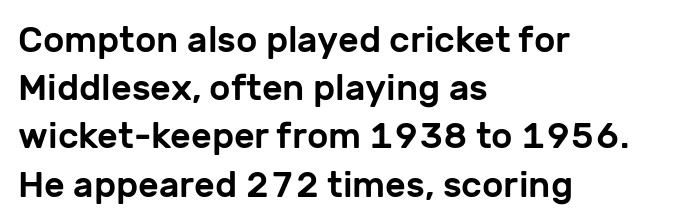
Q: Is the text italic (slanted)? A: No, it is upright.
Q: Is the typeface a serif or a sans-serif typeface? A: Sans-serif.
Q: Is the text underlined? A: No.
Q: How is the paragraph aligned? A: Left-aligned.
Q: Is the spacing between letters normal or unusually wide? A: Normal.
Q: Is the spacing between lines tight, normal or loose? A: Normal.
Q: Width (condensed, normal, or wide)? A: Normal.
Q: Stroke contrast? A: Low.
Q: x-height? A: Medium.
Q: Monospaced? A: No.
